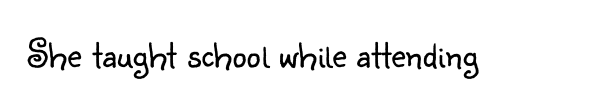
The image shows 40 px light sans-serif type, upright; set normal letter spacing, not underlined; low stroke contrast and a small x-height.
